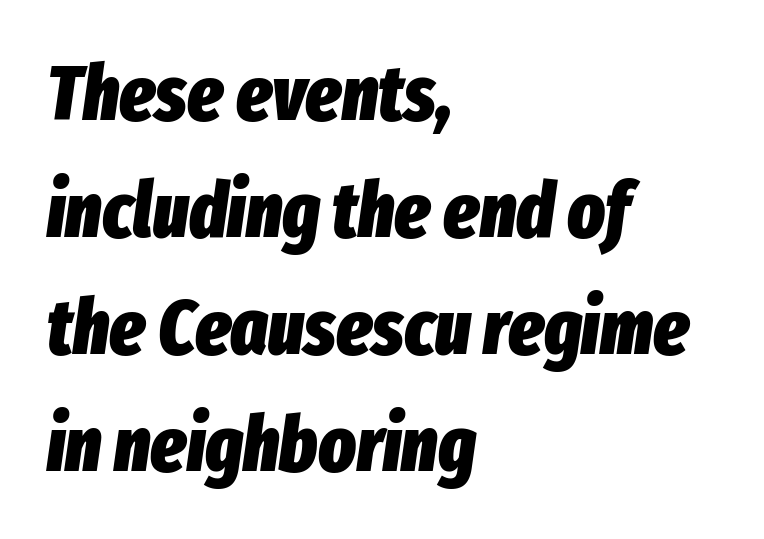
{"italic": "yes", "lean": "right", "slant_degrees": 8, "bold": "yes", "weight": "heavy", "width": "condensed", "stroke_contrast": "low", "x_height": "medium", "monospaced": "no", "underline": "no", "align": "left", "line_spacing": "normal", "line_spacing_ratio": 1.5, "letter_spacing": "normal", "letter_spacing_em": 0.0, "glyph_px": 78}
